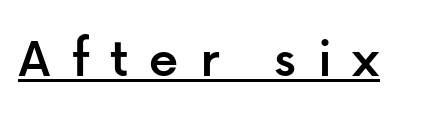
The passage shown is underscored from start to finish. Here the glyphs are tracked loosely, breaking word shapes into spaced letters. Look at the bottom of the vertical strokes: they stop flat, with no serifs. Proportional: the letters do not fall into vertical columns. Rendered with straight, roman letterforms.
